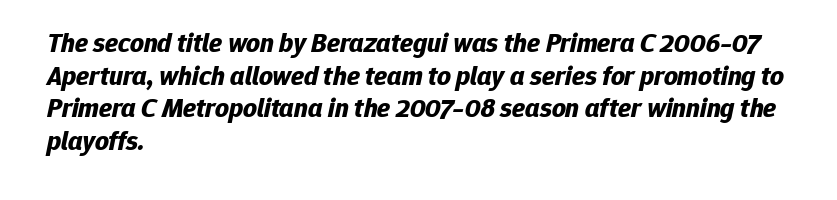
Q: Is the text bold? A: Yes.
Q: Is the text italic (slanted)? A: Yes, it leans right by about 12 degrees.
Q: Is the text underlined? A: No.
Q: How is the paragraph aligned? A: Left-aligned.
Q: Is the spacing between letters normal or unusually wide? A: Normal.
